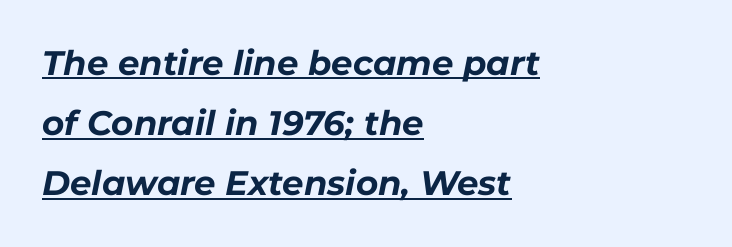
The image shows 34 px bold type, italic (leaning right); set left-aligned, line spacing 1.77x, normal letter spacing, underlined; low stroke contrast and a medium x-height.
